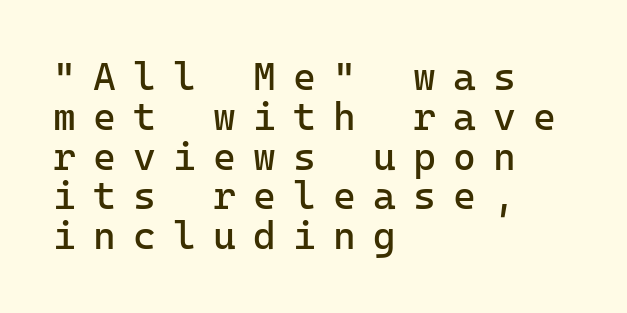
Q: Is the text bold? A: No.
Q: Is the text italic (slanted)? A: No, it is upright.
Q: Is the typeface a serif or a sans-serif typeface? A: Sans-serif.
Q: Is the text underlined? A: No.
Q: How is the paragraph aligned? A: Left-aligned.
Q: Is the spacing between letters normal or unusually wide? A: Unusually wide.
Q: Is the spacing between lines tight, normal or loose? A: Tight.
Q: Width (condensed, normal, or wide)? A: Normal.
Q: Stroke contrast? A: Low.
Q: x-height? A: Medium.
Q: Monospaced? A: Yes.
